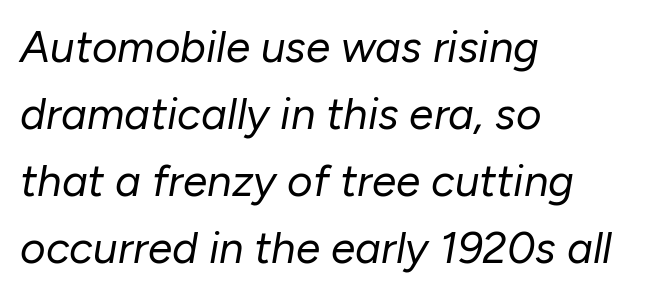
Q: Is the text bold? A: No.
Q: Is the text italic (slanted)? A: Yes, it leans right by about 10 degrees.
Q: Is the text underlined? A: No.
Q: How is the paragraph aligned? A: Left-aligned.
Q: Is the spacing between letters normal or unusually wide? A: Normal.
Q: Is the spacing between lines tight, normal or loose? A: Normal.
Q: Width (condensed, normal, or wide)? A: Normal.
Q: Stroke contrast? A: Low.
Q: x-height? A: Medium.
Q: Monospaced? A: No.
